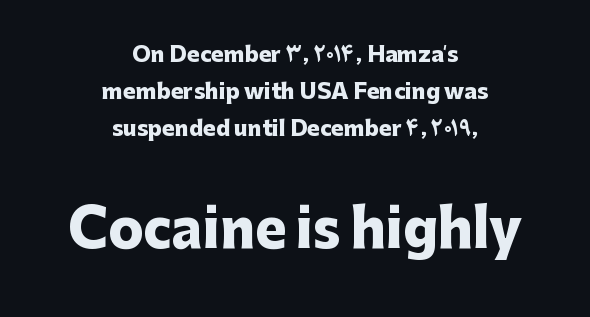
Q: Is the text bold? A: Yes.
Q: Is the text italic (slanted)? A: No, it is upright.
Q: Is the typeface a serif or a sans-serif typeface? A: Sans-serif.
Q: Is the text underlined? A: No.
Q: How is the paragraph aligned? A: Centered.
Q: Is the spacing between letters normal or unusually wide? A: Normal.
Q: Which block of text is set in a larger size, the first (top) or the second (bottom)? A: The second (bottom) one.
Q: Width (condensed, normal, or wide)? A: Normal.
Q: Stroke contrast? A: Low.
Q: x-height? A: Medium.
Q: Monospaced? A: No.
